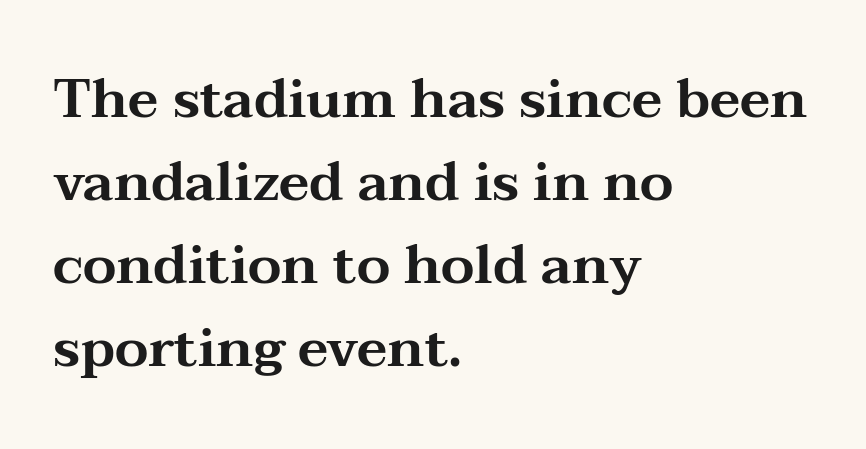
The image shows 54 px wide serif type, upright; set left-aligned, normal line spacing (1.54x), normal letter spacing, not underlined; medium stroke contrast and a medium x-height.
